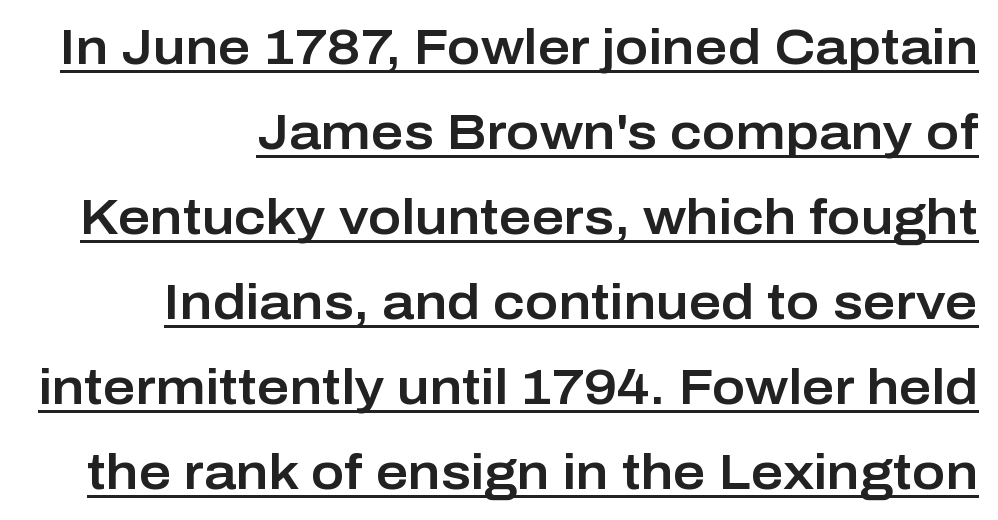
{"serif": "no", "italic": "no", "width": "normal", "stroke_contrast": "low", "x_height": "medium", "monospaced": "no", "underline": "yes", "align": "right", "line_spacing": "normal", "line_spacing_ratio": 1.7, "letter_spacing": "normal", "letter_spacing_em": 0.0, "glyph_px": 50}
